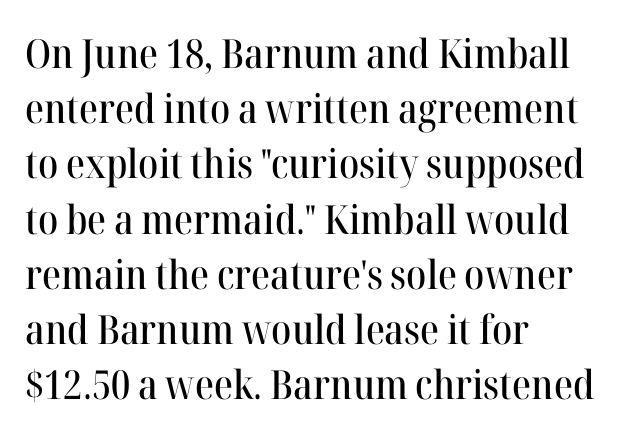
If you measured baseline to baseline, you'd find a middling distance. Letter spacing: default. Compared with a centered layout, this one pins lines to the left instead. Has an underline been added? It has not. This is roman type, the default non-slanted kind. Observe the serifs anchoring each vertical stroke in this sample.
